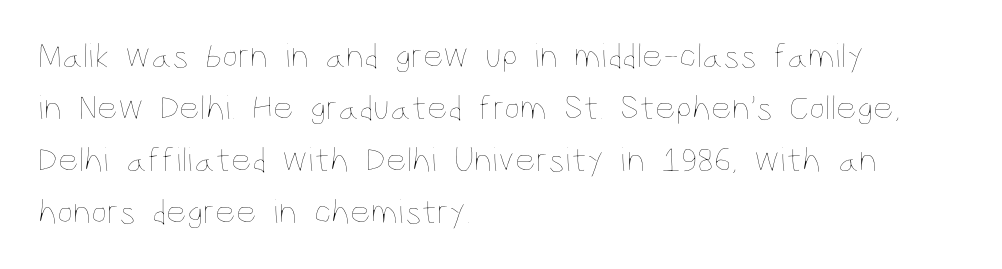
{"italic": "no", "bold": "no", "weight": "thin", "width": "condensed", "stroke_contrast": "low", "x_height": "large", "monospaced": "no", "underline": "no", "align": "left", "line_spacing": "normal", "line_spacing_ratio": 1.44, "letter_spacing": "normal", "letter_spacing_em": 0.0, "glyph_px": 36}
